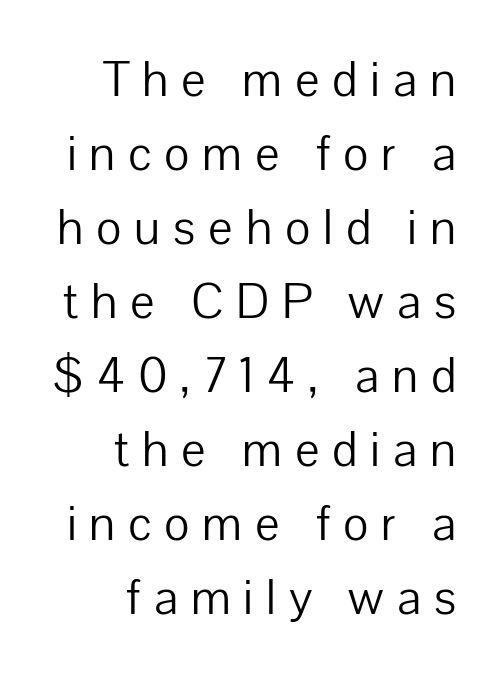
{"serif": "no", "italic": "no", "bold": "no", "weight": "light", "width": "normal", "stroke_contrast": "low", "x_height": "medium", "monospaced": "no", "underline": "no", "align": "right", "line_spacing": "normal", "line_spacing_ratio": 1.51, "letter_spacing": "wide", "letter_spacing_em": 0.26, "glyph_px": 49}
